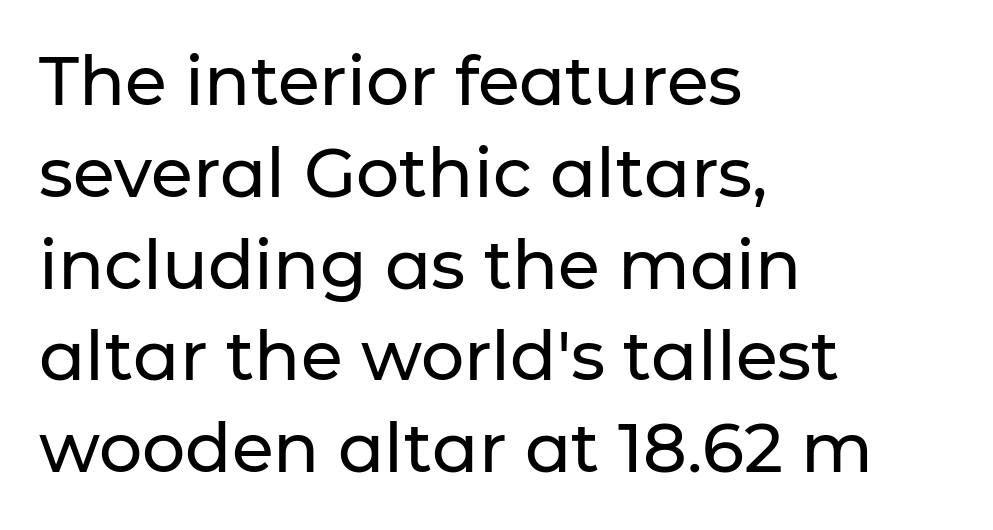
{"serif": "no", "italic": "no", "width": "normal", "stroke_contrast": "low", "x_height": "medium", "monospaced": "no", "underline": "no", "align": "left", "line_spacing": "normal", "line_spacing_ratio": 1.35, "letter_spacing": "normal", "letter_spacing_em": 0.0, "glyph_px": 68}
